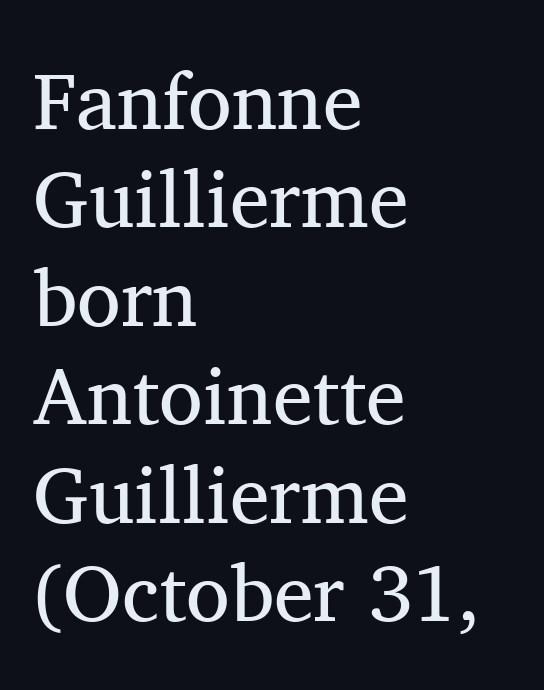
The image shows 80 px regular-weight serif type, upright; set left-aligned, line spacing 1.23x, normal letter spacing, not underlined; medium stroke contrast and a medium x-height.
